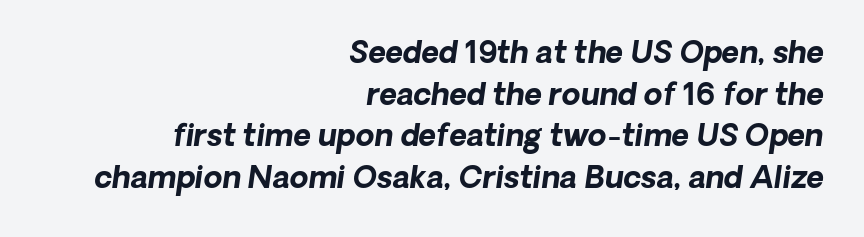
Would a proofreader flag this as italicized? Yes. One-word summary of the alignment: right. Underline: absent. Heavy-handed strokes throughout: this text is bold. This rendering leaves character spacing at its baseline value.
